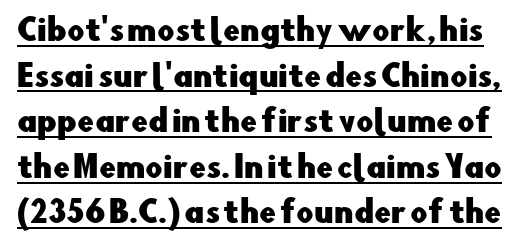
The image shows 30 px sans-serif type, upright; set normal line spacing (1.52x), normal letter spacing, underlined; low stroke contrast and a small x-height.
